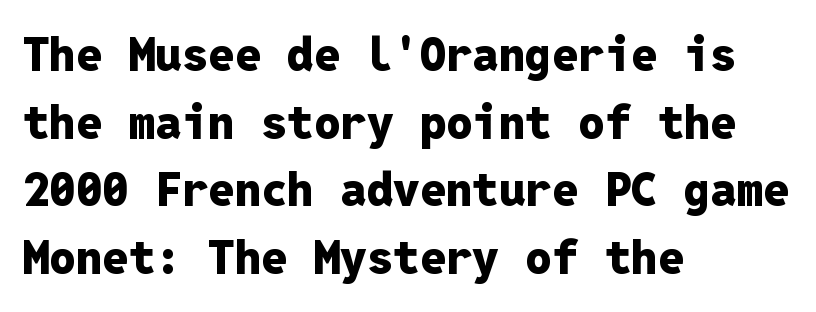
Q: Is the text bold? A: Yes.
Q: Is the text italic (slanted)? A: No, it is upright.
Q: Is the typeface a serif or a sans-serif typeface? A: Sans-serif.
Q: Is the text underlined? A: No.
Q: How is the paragraph aligned? A: Left-aligned.
Q: Is the spacing between letters normal or unusually wide? A: Normal.
Q: Is the spacing between lines tight, normal or loose? A: Normal.
Q: Width (condensed, normal, or wide)? A: Normal.
Q: Stroke contrast? A: Low.
Q: x-height? A: Medium.
Q: Monospaced? A: Yes.
